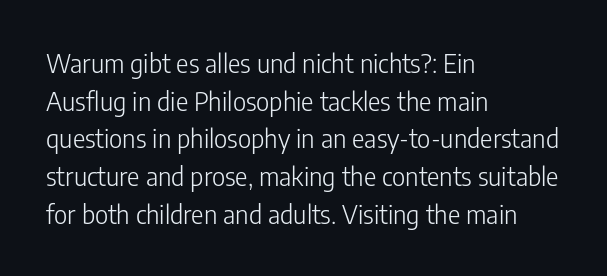
{"italic": "no", "bold": "no", "underline": "no", "align": "left", "line_spacing": "normal", "line_spacing_ratio": 1.45, "letter_spacing": "normal", "letter_spacing_em": 0.0, "glyph_px": 26}
